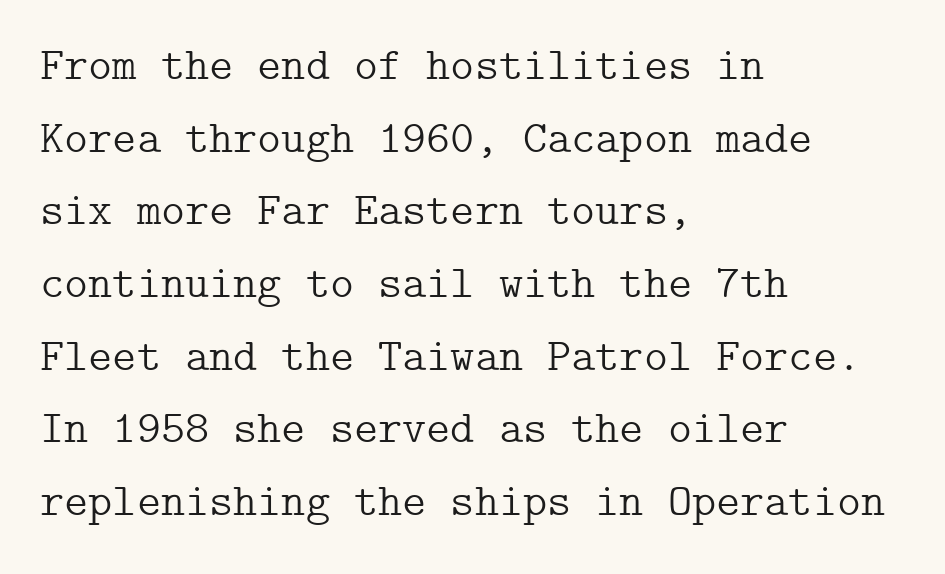
{"serif": "yes", "italic": "no", "bold": "no", "weight": "light", "width": "normal", "stroke_contrast": "low", "x_height": "medium", "underline": "no", "align": "left", "line_spacing": "normal", "line_spacing_ratio": 1.58, "letter_spacing": "normal", "letter_spacing_em": 0.0, "glyph_px": 46}
